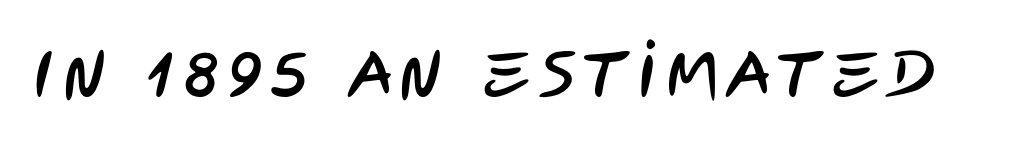
Q: Is the typeface a serif or a sans-serif typeface? A: Sans-serif.
Q: Is the text underlined? A: No.
Q: Width (condensed, normal, or wide)? A: Condensed.
Q: Stroke contrast? A: Low.
Q: x-height? A: Large.
Q: Monospaced? A: No.
